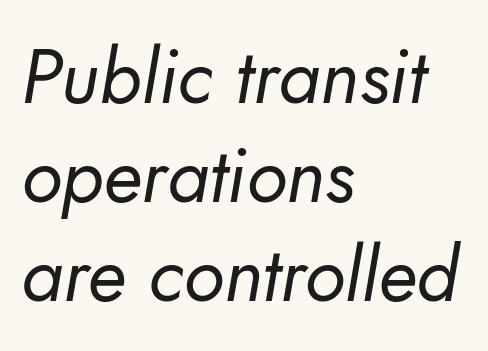
The image shows 76 px regular-weight sans-serif type; set left-aligned, normal line spacing (1.3x), normal letter spacing, not underlined; low stroke contrast and a small x-height.
